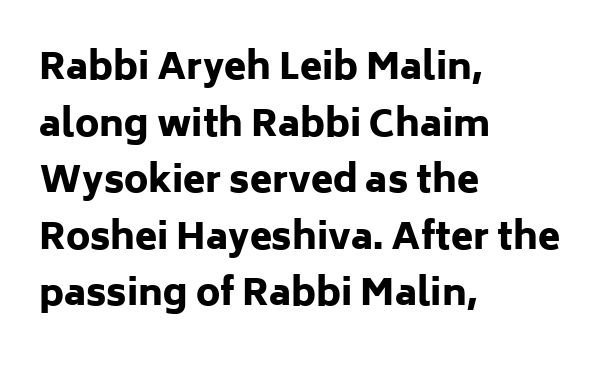
The image shows 36 px heavy sans-serif type, upright; set left-aligned, normal line spacing (1.57x), normal letter spacing, not underlined; low stroke contrast and a medium x-height.
